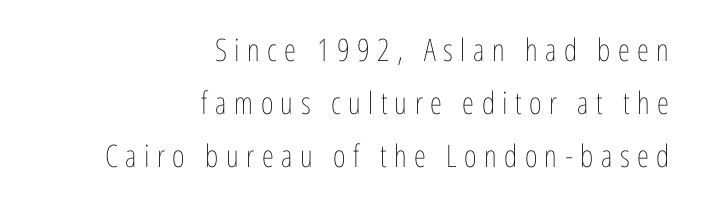
Is the block centered? No — it sits flush against the right margin. A light-to-regular cut is what we see here. The letters stand straight up with perfectly vertical stems. The rendering uses natural spacing where letterforms have individual widths.
